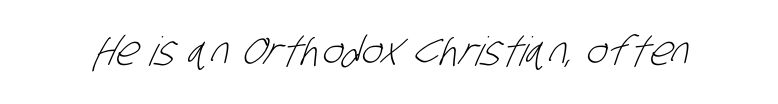
{"serif": "no", "bold": "no", "weight": "light", "width": "condensed", "stroke_contrast": "low", "x_height": "large", "monospaced": "no", "underline": "no", "letter_spacing": "normal", "letter_spacing_em": 0.0, "glyph_px": 40}
